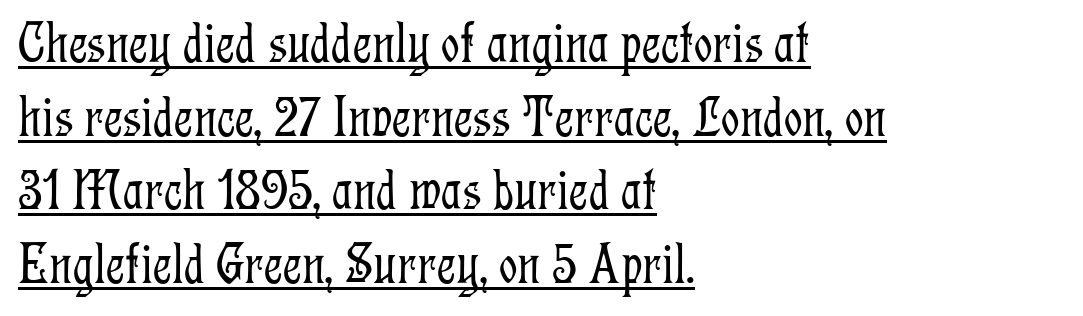
Notice how the passage keeps a crisp vertical edge on the left only. This is not heavy type; no bold has been used. Classification — serif. These lines were composed using upright roman letters.
